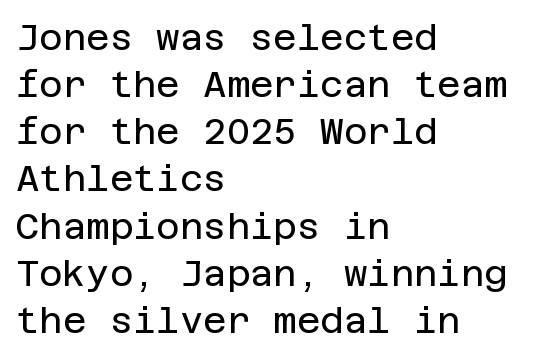
Q: Is the text bold? A: No.
Q: Is the text italic (slanted)? A: No, it is upright.
Q: Is the typeface a serif or a sans-serif typeface? A: Sans-serif.
Q: Is the text underlined? A: No.
Q: How is the paragraph aligned? A: Left-aligned.
Q: Is the spacing between letters normal or unusually wide? A: Normal.
Q: Is the spacing between lines tight, normal or loose? A: Normal.
Q: Width (condensed, normal, or wide)? A: Normal.
Q: Stroke contrast? A: Low.
Q: x-height? A: Large.
